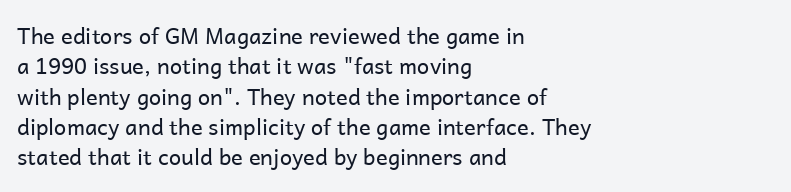
Q: Is the text bold? A: No.
Q: Is the text italic (slanted)? A: No, it is upright.
Q: Is the text underlined? A: No.
Q: How is the paragraph aligned? A: Left-aligned.
Q: Is the spacing between letters normal or unusually wide? A: Normal.
Q: Is the spacing between lines tight, normal or loose? A: Normal.
